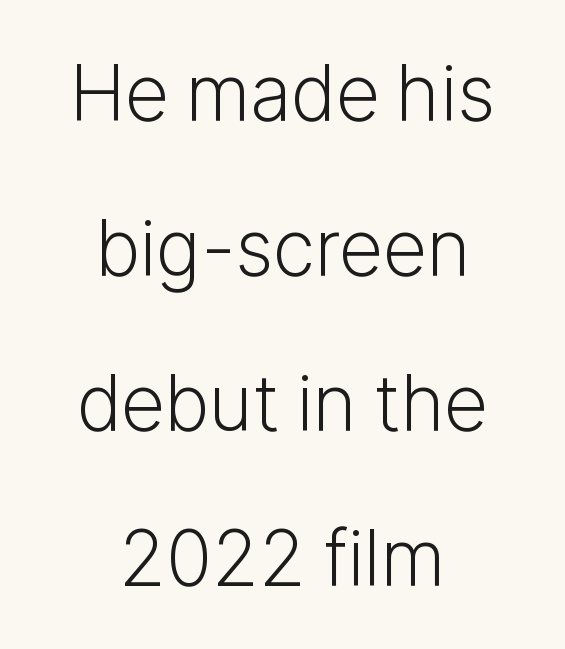
{"serif": "no", "italic": "no", "bold": "no", "weight": "light", "width": "normal", "stroke_contrast": "low", "x_height": "medium", "monospaced": "no", "underline": "no", "align": "center", "line_spacing": "loose", "line_spacing_ratio": 2.04, "letter_spacing": "normal", "letter_spacing_em": 0.0, "glyph_px": 76}
